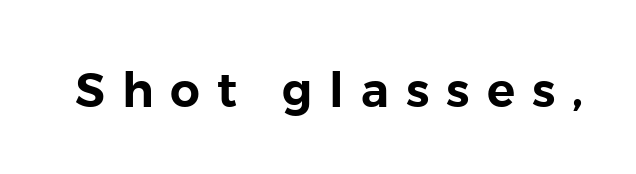
Q: Is the text italic (slanted)? A: No, it is upright.
Q: Is the typeface a serif or a sans-serif typeface? A: Sans-serif.
Q: Is the text underlined? A: No.
Q: Is the spacing between letters normal or unusually wide? A: Unusually wide.
Q: Width (condensed, normal, or wide)? A: Normal.
Q: Stroke contrast? A: Low.
Q: x-height? A: Medium.
Q: Monospaced? A: No.
